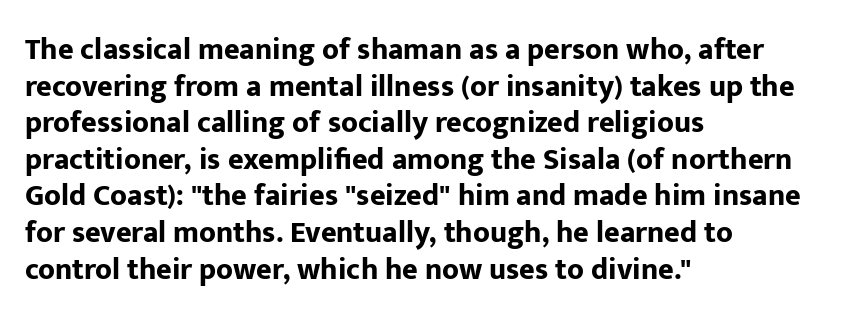
Q: Is the text bold? A: Yes.
Q: Is the text italic (slanted)? A: No, it is upright.
Q: Is the typeface a serif or a sans-serif typeface? A: Sans-serif.
Q: Is the text underlined? A: No.
Q: How is the paragraph aligned? A: Left-aligned.
Q: Is the spacing between letters normal or unusually wide? A: Normal.
Q: Width (condensed, normal, or wide)? A: Normal.
Q: Stroke contrast? A: Low.
Q: x-height? A: Medium.
Q: Monospaced? A: No.
